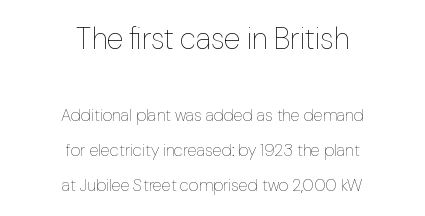
Q: Is the text bold? A: No.
Q: Is the text italic (slanted)? A: No, it is upright.
Q: Is the text underlined? A: No.
Q: How is the paragraph aligned? A: Centered.
Q: Is the spacing between letters normal or unusually wide? A: Normal.
Q: Is the spacing between lines tight, normal or loose? A: Loose.
Q: Which block of text is set in a larger size, the first (top) or the second (bottom)? A: The first (top) one.
Q: Width (condensed, normal, or wide)? A: Normal.
Q: Stroke contrast? A: Low.
Q: x-height? A: Medium.
Q: Monospaced? A: No.
